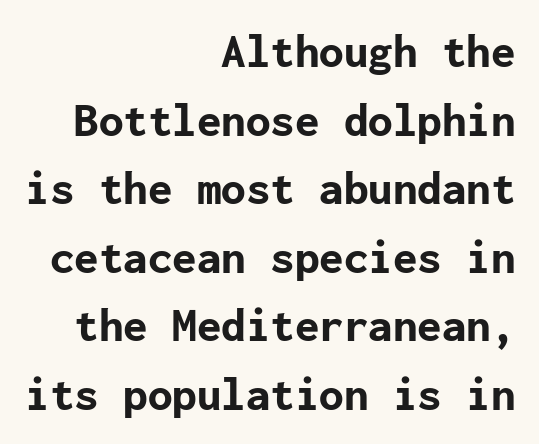
The image shows 49 px bold sans-serif type, upright; set right-aligned, normal line spacing (1.4x), normal letter spacing, not underlined; low stroke contrast and a medium x-height.
